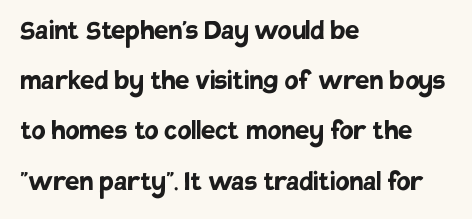
Q: Is the text bold? A: Yes.
Q: Is the text italic (slanted)? A: No, it is upright.
Q: Is the typeface a serif or a sans-serif typeface? A: Sans-serif.
Q: Is the text underlined? A: No.
Q: How is the paragraph aligned? A: Left-aligned.
Q: Is the spacing between letters normal or unusually wide? A: Normal.
Q: Is the spacing between lines tight, normal or loose? A: Normal.
Q: Width (condensed, normal, or wide)? A: Normal.
Q: Stroke contrast? A: Low.
Q: x-height? A: Large.
Q: Monospaced? A: No.
